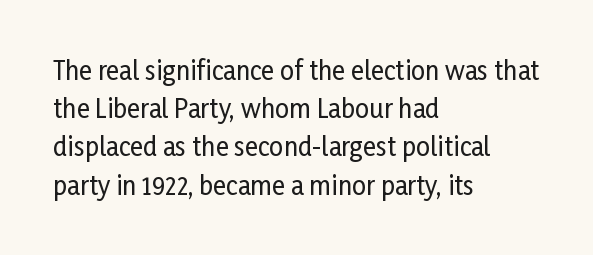
Descenders hang freely into open space. Teacher's note: observe the even left margin — that is flush-left alignment. The vertical gap from one line to the next is medium. If you drew a line through each stem, it would be perfectly vertical. The letters sit at their default tracking, neither squeezed nor spread.
